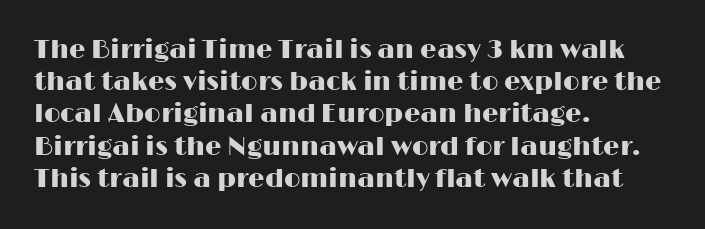
Q: Is the text italic (slanted)? A: No, it is upright.
Q: Is the text underlined? A: No.
Q: How is the paragraph aligned? A: Left-aligned.
Q: Is the spacing between letters normal or unusually wide? A: Normal.
